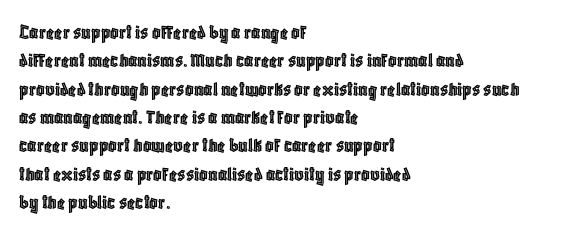
{"italic": "no", "underline": "no", "align": "left", "line_spacing": "normal", "line_spacing_ratio": 1.35, "letter_spacing": "normal", "letter_spacing_em": 0.0, "glyph_px": 21}
